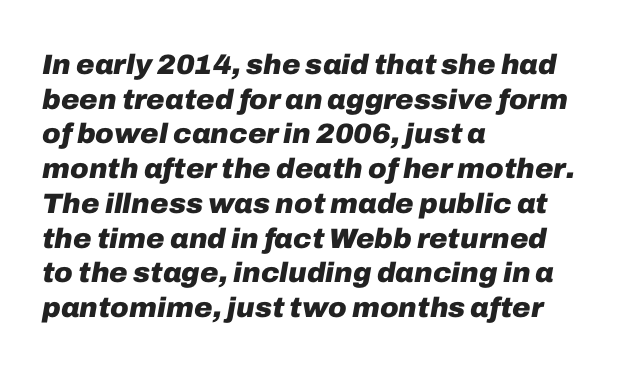
Proportional: the letters do not fall into vertical columns. Spacing between characters is what you'd get straight out of the box. Compared with an ordinary text face, these strokes are far heavier — a full bold. Leftover space on each line is placed entirely after the last word. The words here are not underlined.
